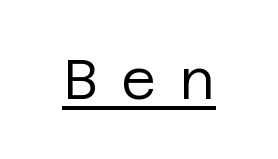
A typesetter would call this heavily tracked-out type. The typesetter has applied underlining to the passage shown. Weight: not bold — regular or lighter. Upright lettering throughout. This rendering employs a face without finishing strokes, i.e., a sans-serif.
